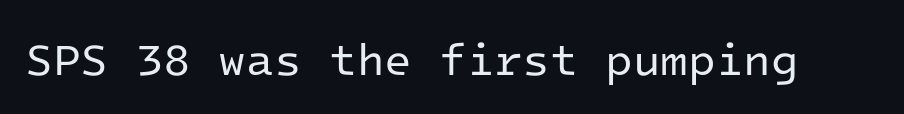
{"serif": "no", "italic": "no", "bold": "no", "weight": "regular", "width": "normal", "stroke_contrast": "low", "x_height": "medium", "monospaced": "yes", "underline": "no", "letter_spacing": "normal", "letter_spacing_em": 0.0, "glyph_px": 45}
